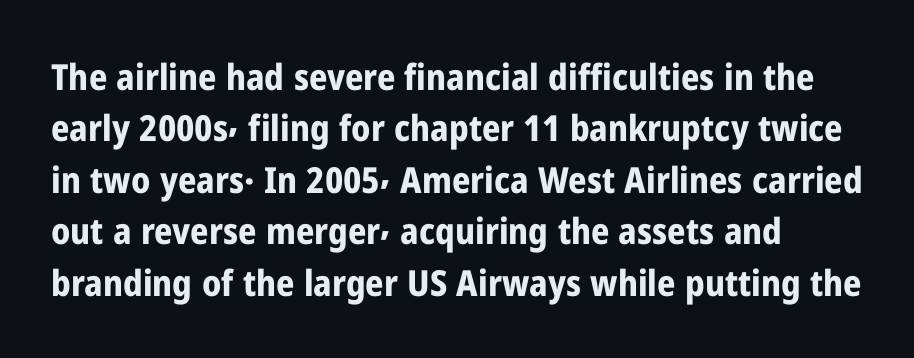
Q: Is the text bold? A: Yes.
Q: Is the text italic (slanted)? A: No, it is upright.
Q: Is the typeface a serif or a sans-serif typeface? A: Sans-serif.
Q: Is the text underlined? A: No.
Q: Is the spacing between letters normal or unusually wide? A: Normal.
Q: Is the spacing between lines tight, normal or loose? A: Normal.
Q: Width (condensed, normal, or wide)? A: Condensed.
Q: Stroke contrast? A: Low.
Q: x-height? A: Medium.
Q: Monospaced? A: No.
